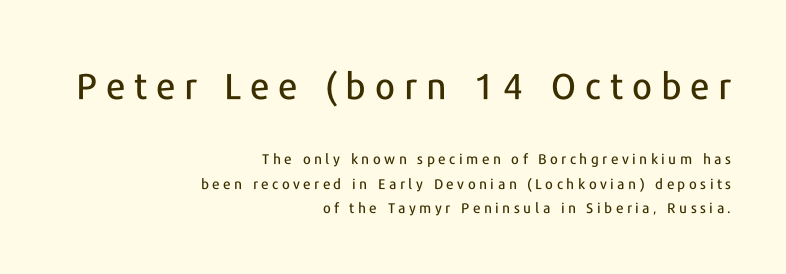
These lines have a slow, spaced-out rhythm from letter to letter. Proportional: the letters do not fall into vertical columns. Visually the block forms a straight wall on the right and a jagged coastline on the left. The zone under the glyphs is completely vacant.
